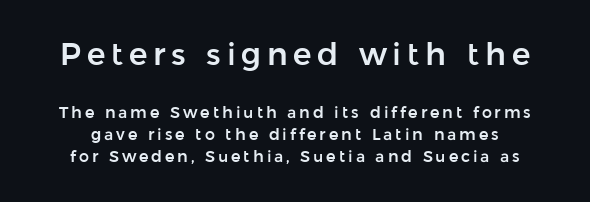
{"serif": "no", "italic": "no", "width": "normal", "stroke_contrast": "low", "x_height": "medium", "monospaced": "no", "underline": "no", "line_spacing": "normal", "line_spacing_ratio": 1.39, "larger_block": "first", "size_ratio": 1.94, "glyph_px": 31}
